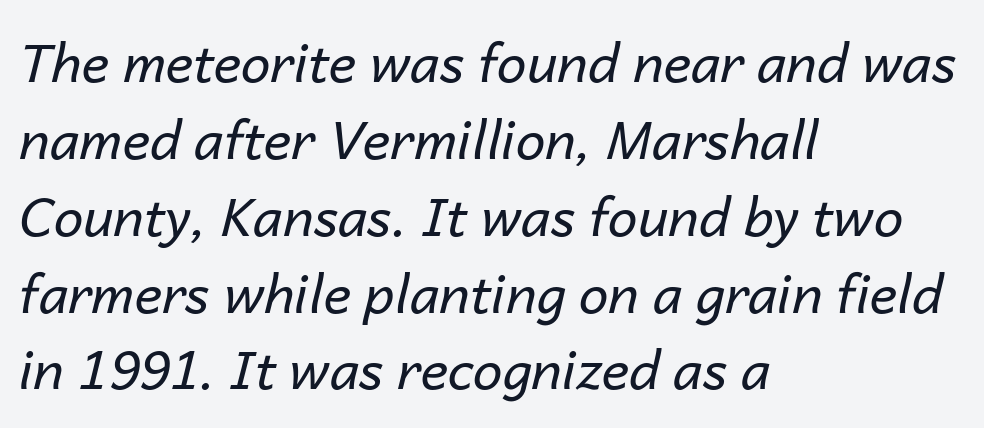
Check under the words: just untouched page. Proportional: the letters do not fall into vertical columns. Alignment: flush left. The line texture is even and compact thanks to regular tracking.
